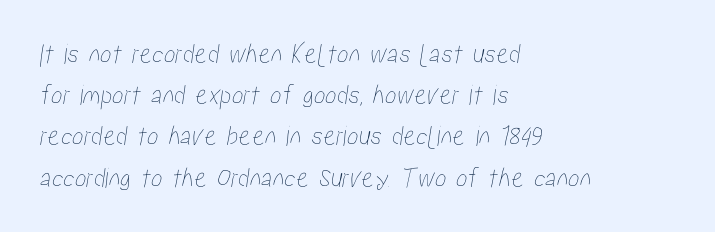
Bare-footed words on every line. The face used here is proportionally spaced, like ordinary book or web type. These lines are set flush left with a ragged right edge. The passage shown has conventional tracking throughout. The space between consecutive lines is moderate.
